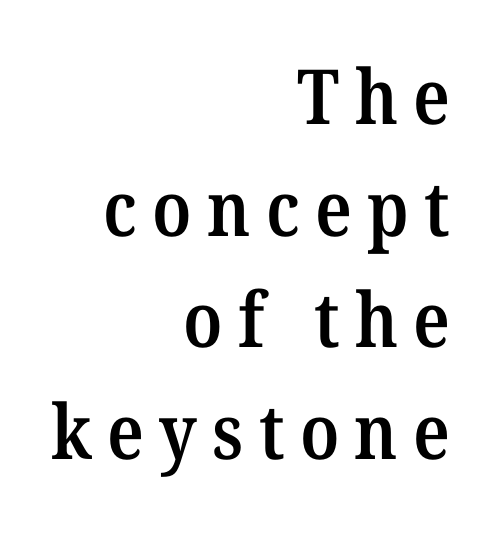
Q: Is the text bold? A: Semi-bold.
Q: Is the typeface a serif or a sans-serif typeface? A: Serif.
Q: Is the text underlined? A: No.
Q: How is the paragraph aligned? A: Right-aligned.
Q: Is the spacing between letters normal or unusually wide? A: Unusually wide.
Q: Is the spacing between lines tight, normal or loose? A: Normal.
Q: Width (condensed, normal, or wide)? A: Normal.
Q: Stroke contrast? A: Medium.
Q: x-height? A: Medium.
Q: Monospaced? A: No.
